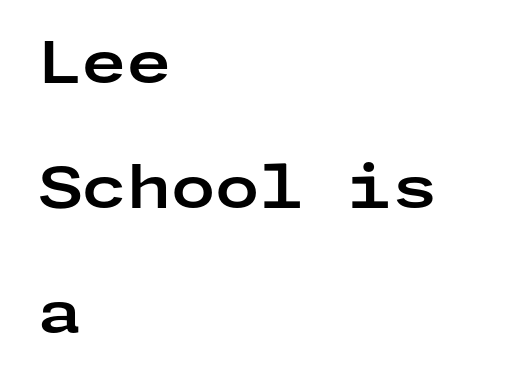
{"serif": "no", "italic": "no", "bold": "yes", "weight": "bold", "width": "wide", "stroke_contrast": "low", "x_height": "medium", "underline": "no", "align": "left", "line_spacing": "loose", "line_spacing_ratio": 2.19, "letter_spacing": "normal", "letter_spacing_em": 0.0, "glyph_px": 57}
